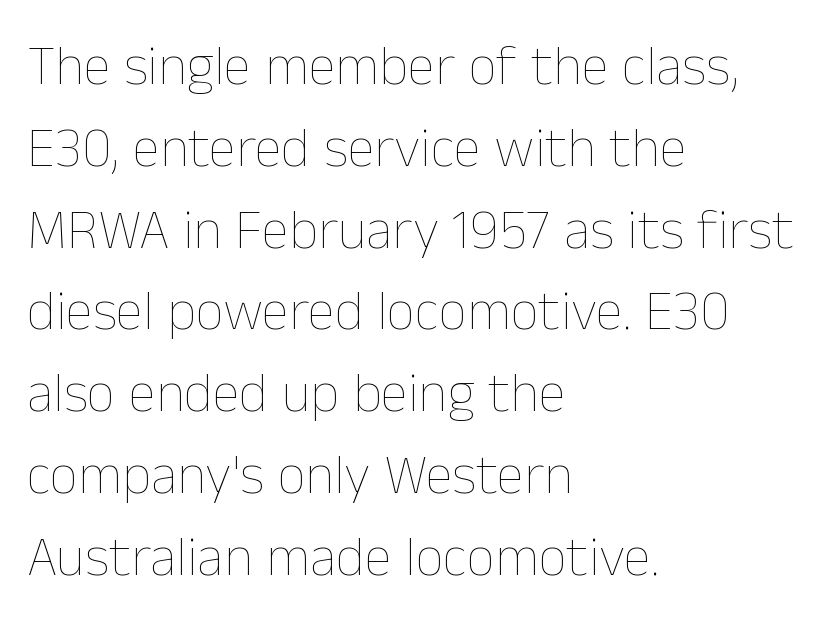
Q: Is the text bold? A: No.
Q: Is the text italic (slanted)? A: No, it is upright.
Q: Is the text underlined? A: No.
Q: How is the paragraph aligned? A: Left-aligned.
Q: Is the spacing between letters normal or unusually wide? A: Normal.
Q: Is the spacing between lines tight, normal or loose? A: Normal.
Q: Width (condensed, normal, or wide)? A: Normal.
Q: Stroke contrast? A: Low.
Q: x-height? A: Medium.
Q: Monospaced? A: No.
